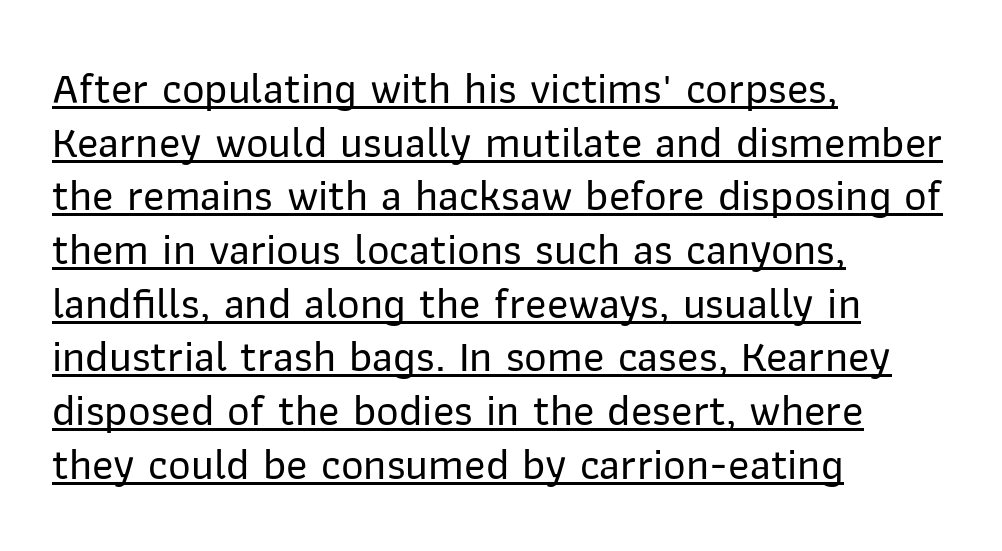
{"serif": "no", "italic": "no", "width": "normal", "stroke_contrast": "low", "x_height": "medium", "monospaced": "no", "underline": "yes", "align": "left", "line_spacing_ratio": 1.22, "letter_spacing": "normal", "letter_spacing_em": 0.0, "glyph_px": 44}
